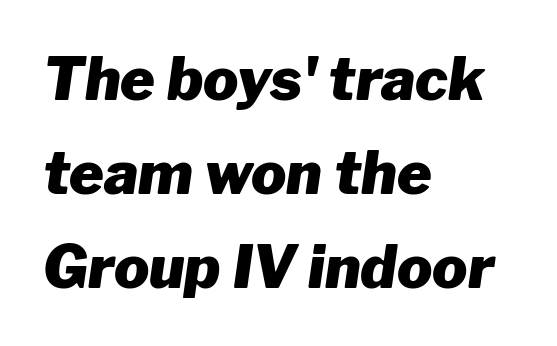
Q: Is the text bold? A: Yes.
Q: Is the text italic (slanted)? A: Yes, it leans right by about 8 degrees.
Q: Is the text underlined? A: No.
Q: How is the paragraph aligned? A: Left-aligned.
Q: Is the spacing between letters normal or unusually wide? A: Normal.
Q: Is the spacing between lines tight, normal or loose? A: Normal.
Q: Width (condensed, normal, or wide)? A: Normal.
Q: Stroke contrast? A: Low.
Q: x-height? A: Medium.
Q: Monospaced? A: No.
